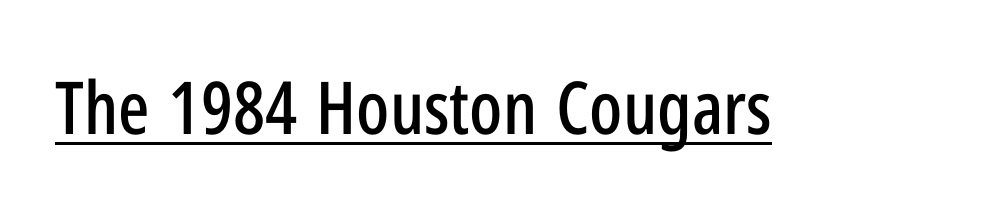
The image shows 73 px condensed sans-serif type, upright; set normal letter spacing, underlined; low stroke contrast and a medium x-height.
